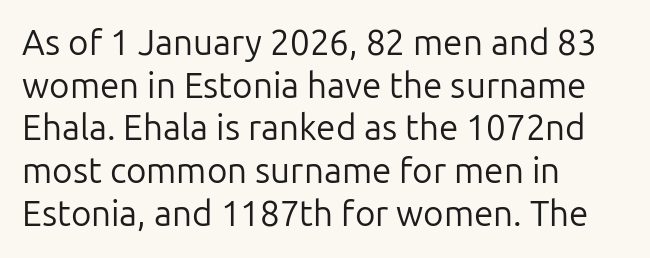
Q: Is the text bold? A: No.
Q: Is the text italic (slanted)? A: No, it is upright.
Q: Is the typeface a serif or a sans-serif typeface? A: Sans-serif.
Q: Is the text underlined? A: No.
Q: How is the paragraph aligned? A: Left-aligned.
Q: Is the spacing between letters normal or unusually wide? A: Normal.
Q: Width (condensed, normal, or wide)? A: Normal.
Q: Stroke contrast? A: Low.
Q: x-height? A: Medium.
Q: Monospaced? A: No.
